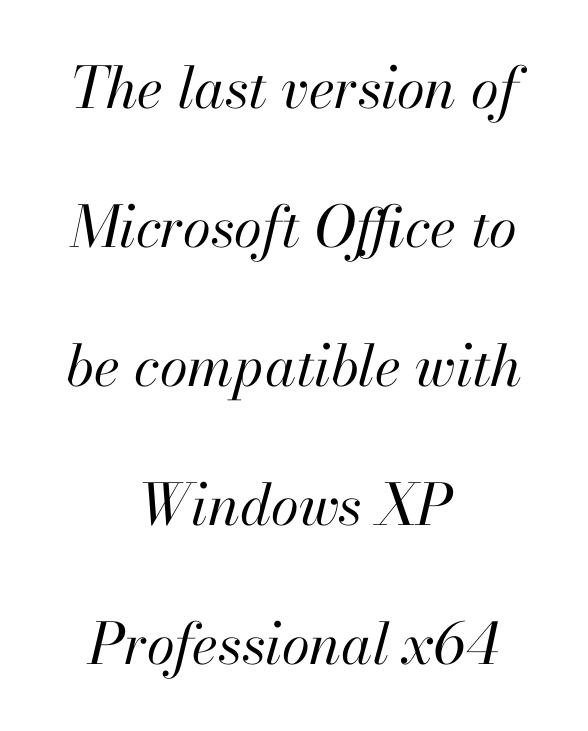
The image shows 57 px regular-weight type, italic (leaning right); set centered, loose line spacing (2.44x), normal letter spacing, not underlined; high stroke contrast and a small x-height.
